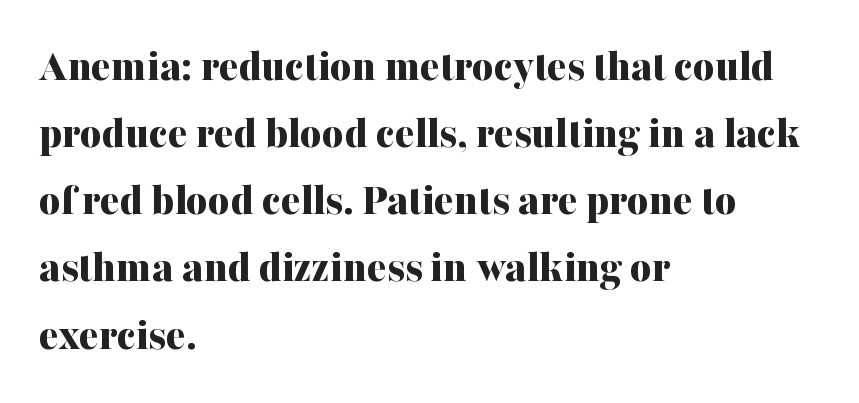
A serif font was chosen for this passage. Honestly, there is no underline to notice here at all. The passage shown has conventional tracking throughout. This sample keeps an unexceptional amount of space between lines. Caption: bold face, heavy strokes.
